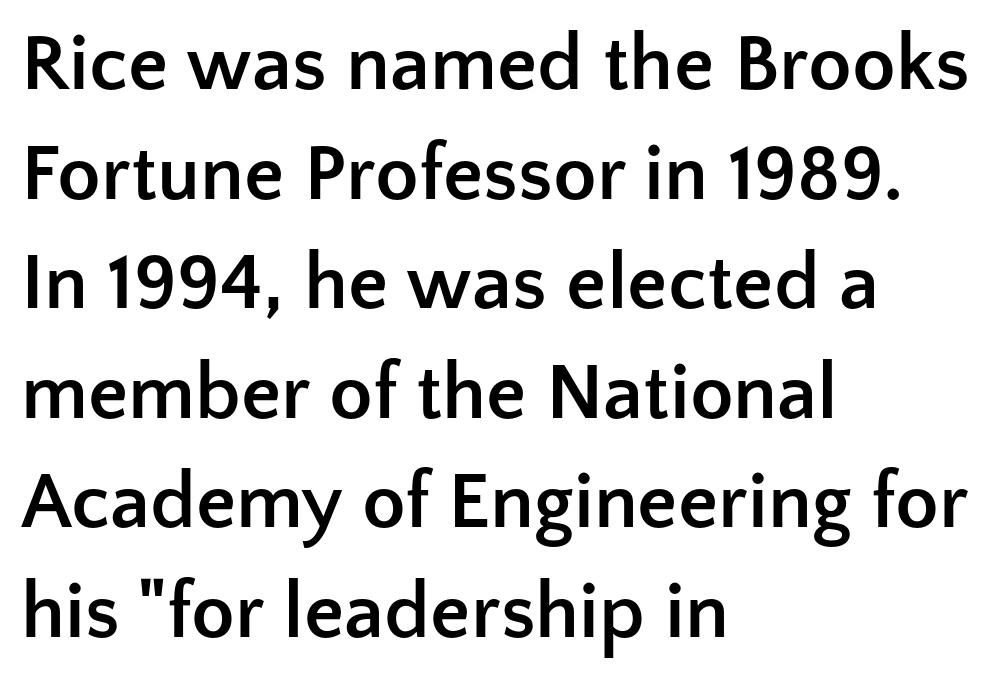
{"serif": "no", "italic": "no", "bold": "yes", "weight": "semibold", "width": "normal", "stroke_contrast": "low", "x_height": "medium", "monospaced": "no", "underline": "no", "align": "left", "line_spacing": "normal", "line_spacing_ratio": 1.37, "letter_spacing": "normal", "letter_spacing_em": 0.0, "glyph_px": 80}
